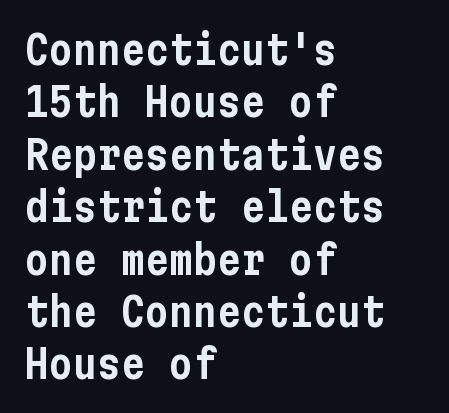
Q: Is the text italic (slanted)? A: No, it is upright.
Q: Is the typeface a serif or a sans-serif typeface? A: Sans-serif.
Q: Is the text underlined? A: No.
Q: How is the paragraph aligned? A: Left-aligned.
Q: Is the spacing between letters normal or unusually wide? A: Normal.
Q: Is the spacing between lines tight, normal or loose? A: Normal.
Q: Width (condensed, normal, or wide)? A: Condensed.
Q: Stroke contrast? A: Low.
Q: x-height? A: Medium.
